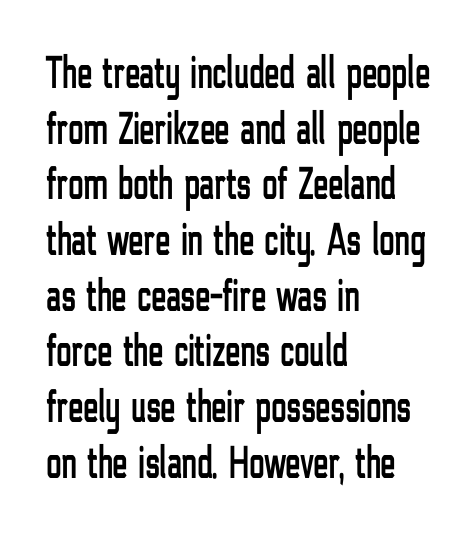
{"serif": "no", "italic": "no", "width": "condensed", "stroke_contrast": "low", "x_height": "medium", "monospaced": "no", "underline": "no", "align": "left", "line_spacing_ratio": 1.21, "letter_spacing": "normal", "letter_spacing_em": 0.0, "glyph_px": 46}
